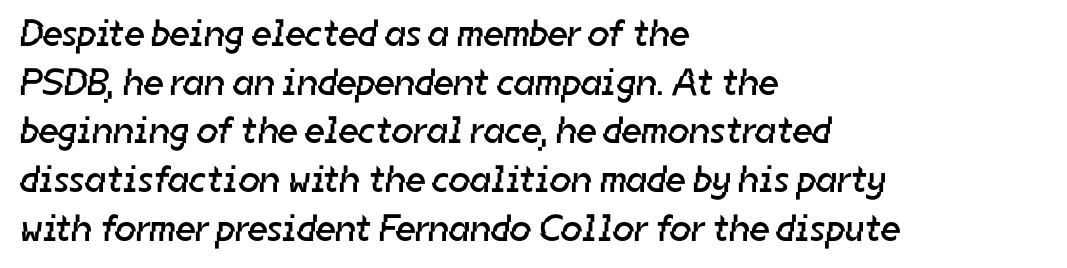
{"serif": "no", "bold": "no", "weight": "regular", "width": "normal", "stroke_contrast": "low", "x_height": "medium", "monospaced": "no", "underline": "no", "align": "left", "line_spacing": "normal", "line_spacing_ratio": 1.28, "letter_spacing": "normal", "letter_spacing_em": 0.0, "glyph_px": 38}
